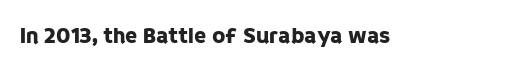
Q: Is the text italic (slanted)? A: No, it is upright.
Q: Is the text underlined? A: No.
Q: Is the spacing between letters normal or unusually wide? A: Normal.
